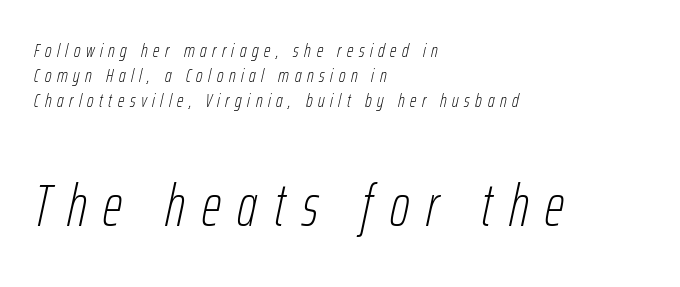
{"italic": "yes", "lean": "right", "slant_degrees": 12, "bold": "no", "weight": "thin", "width": "condensed", "stroke_contrast": "low", "x_height": "medium", "monospaced": "no", "underline": "no", "align": "left", "line_spacing": "normal", "line_spacing_ratio": 1.25, "letter_spacing": "wide", "letter_spacing_em": 0.28, "larger_block": "second", "size_ratio": 3.0, "glyph_px": 60}
